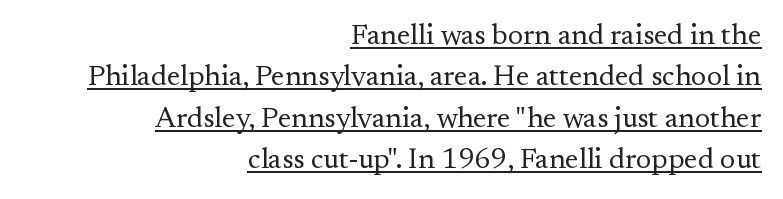
{"serif": "yes", "italic": "no", "bold": "no", "weight": "regular", "width": "normal", "stroke_contrast": "medium", "x_height": "small", "monospaced": "no", "underline": "yes", "align": "right", "line_spacing": "normal", "line_spacing_ratio": 1.43, "letter_spacing": "normal", "letter_spacing_em": 0.0, "glyph_px": 29}
